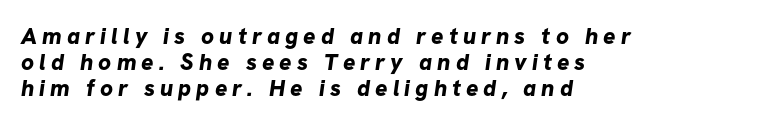
Does the copy run flush right? No — it runs flush left. This rendering features lettering with no underline. A typesetter would call this leading minimal, almost set solid. Someone cranked the tracking dial way up on this one.
